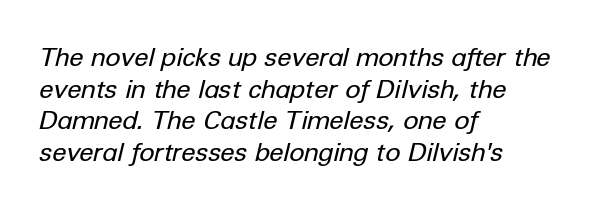
No letter is thick-stroked: the sample isn't bold. The passage shown has conventional tracking throughout. Check under the words: just untouched page. Style check: oblique. One-word summary of the alignment: left.
